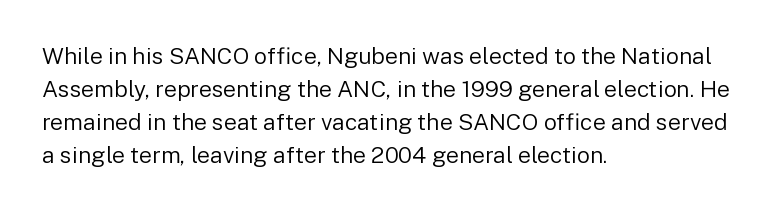
The image shows 23 px text type, upright; set left-aligned, normal line spacing (1.44x), normal letter spacing, not underlined.
